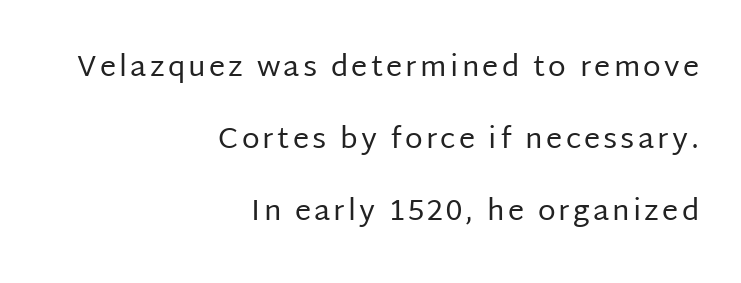
Q: Is the text bold? A: No.
Q: Is the text italic (slanted)? A: No, it is upright.
Q: Is the typeface a serif or a sans-serif typeface? A: Sans-serif.
Q: Is the text underlined? A: No.
Q: How is the paragraph aligned? A: Right-aligned.
Q: Is the spacing between lines tight, normal or loose? A: Loose.
Q: Width (condensed, normal, or wide)? A: Normal.
Q: Stroke contrast? A: Low.
Q: x-height? A: Large.
Q: Monospaced? A: No.
